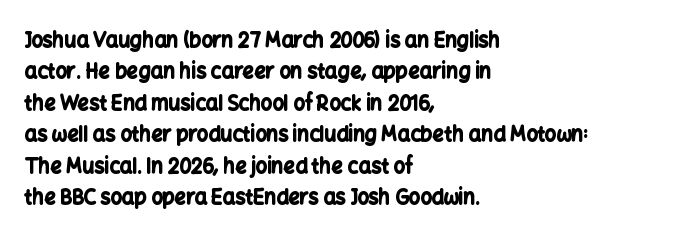
Q: Is the text bold? A: Yes.
Q: Is the text italic (slanted)? A: No, it is upright.
Q: Is the text underlined? A: No.
Q: How is the paragraph aligned? A: Left-aligned.
Q: Is the spacing between letters normal or unusually wide? A: Normal.
Q: Is the spacing between lines tight, normal or loose? A: Normal.
